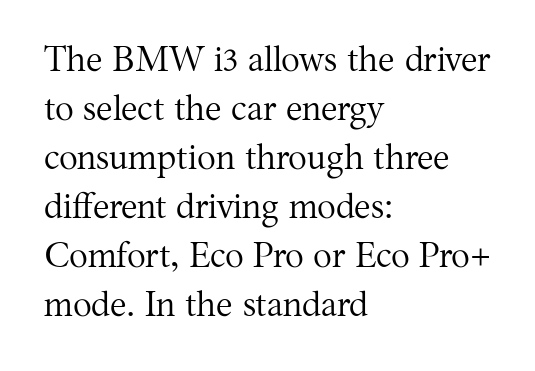
{"serif": "yes", "italic": "no", "bold": "no", "weight": "regular", "width": "normal", "stroke_contrast": "medium", "x_height": "medium", "monospaced": "no", "underline": "no", "align": "left", "line_spacing": "normal", "line_spacing_ratio": 1.4, "letter_spacing": "normal", "letter_spacing_em": 0.0, "glyph_px": 35}
